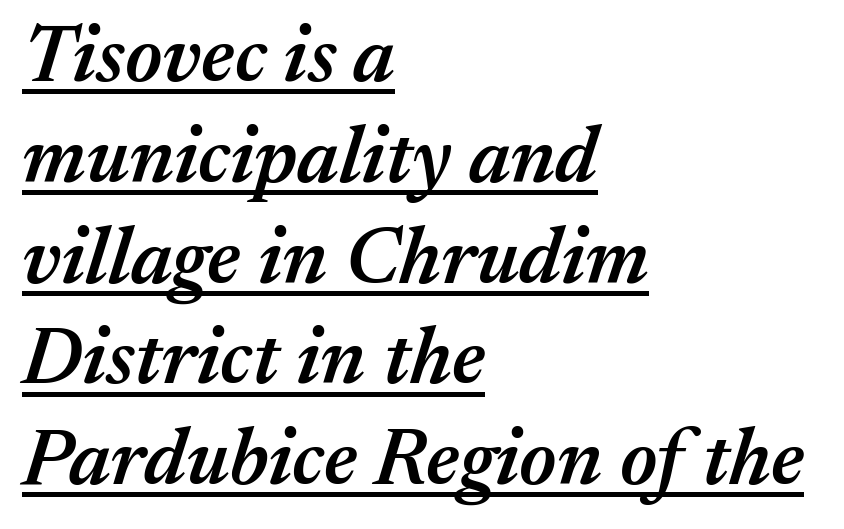
Caption: semibold face, moderately heavy strokes. Spacing verdict: proportional, widths tailored to each character. This rendering leaves character spacing at its baseline value. If you measured baseline to baseline, you'd find a middling distance.
